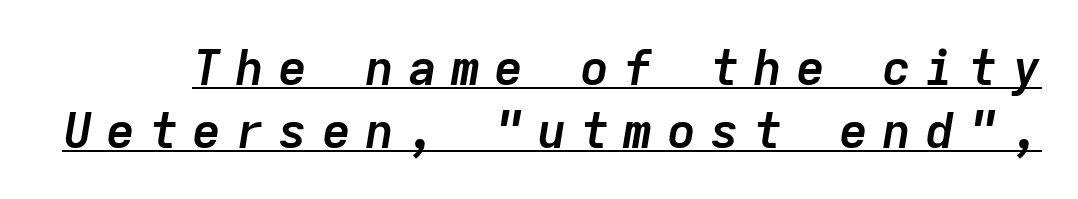
The image shows 49 px semibold type, italic (leaning right), monospaced; set normal line spacing (1.28x), unusually wide letter spacing (+0.28 em), underlined; low stroke contrast and a medium x-height.
